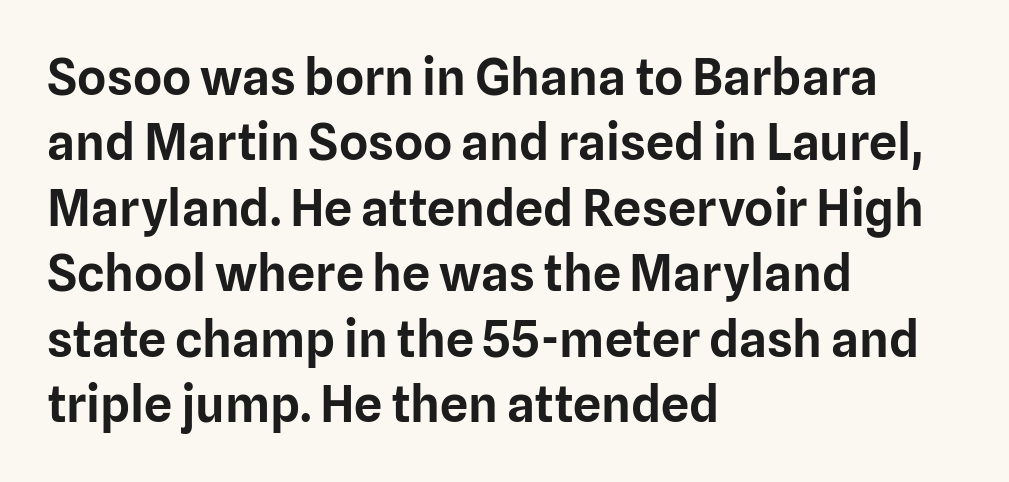
{"serif": "no", "italic": "no", "width": "normal", "stroke_contrast": "low", "x_height": "medium", "monospaced": "no", "underline": "no", "align": "left", "line_spacing": "normal", "line_spacing_ratio": 1.31, "letter_spacing": "normal", "letter_spacing_em": 0.0, "glyph_px": 50}
